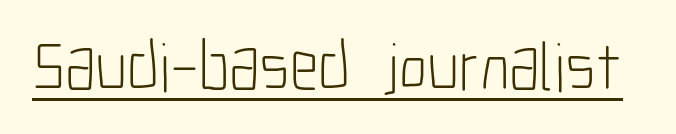
The image shows 69 px light, condensed sans-serif type, upright; set normal letter spacing, underlined; low stroke contrast and a medium x-height.
